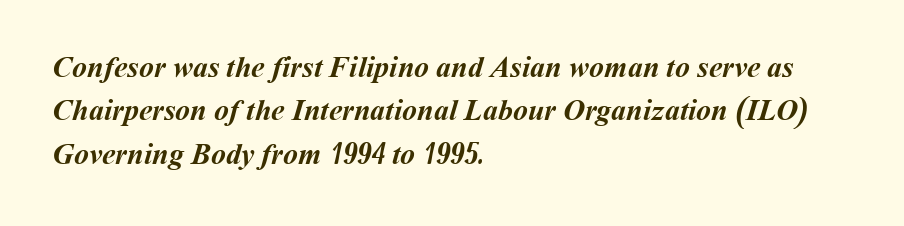
{"bold": "yes", "weight": "semibold", "width": "normal", "stroke_contrast": "medium", "x_height": "medium", "monospaced": "no", "underline": "no", "align": "left", "line_spacing": "normal", "line_spacing_ratio": 1.45, "letter_spacing": "normal", "letter_spacing_em": 0.0, "glyph_px": 30}
